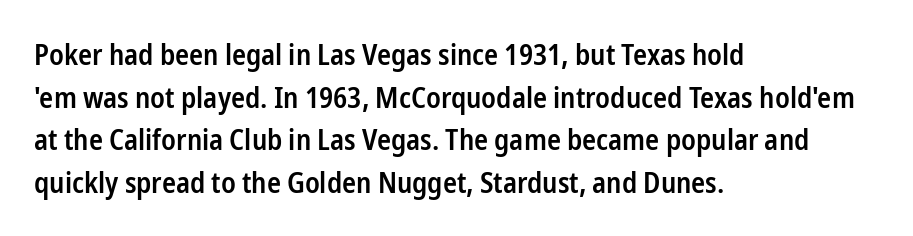
The passage shown is not underscored anywhere. In CSS terms this would be text-align: left. Look at the stroke-to-counter ratio: somewhat heavy, a semibold. Does the type have serifs? No, each stem ends abruptly.
